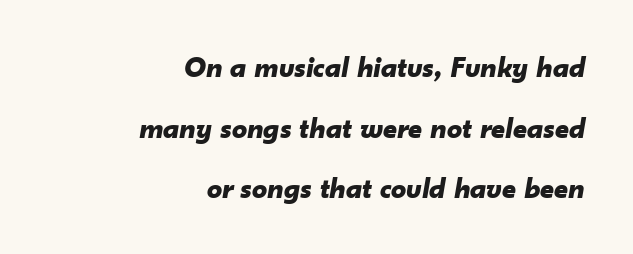
The rag falls on the left side of this text block. The designer dialed line spacing up above the default. The letters advance in unequal steps, a hallmark of proportional type. Words float on clear page, feet unadorned.
